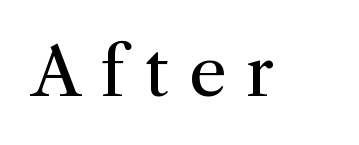
Beneath every word, the page is bare. Examine the stroke ends and you'll spot serifs. A typesetter would mark this as roman, not italic. No letter is thick-stroked: the sample isn't bold.
